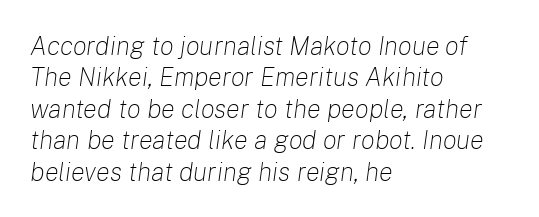
Q: Is the text bold? A: No.
Q: Is the text italic (slanted)? A: Yes, it leans right by about 8 degrees.
Q: Is the text underlined? A: No.
Q: How is the paragraph aligned? A: Left-aligned.
Q: Is the spacing between letters normal or unusually wide? A: Normal.
